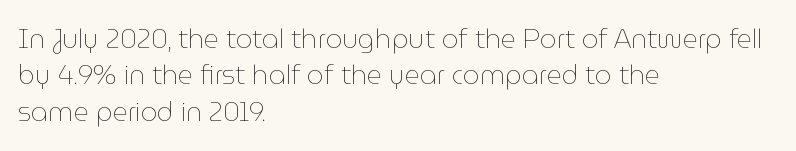
Short and long lines alike share a common starting point at left. The typeface has the unassuming heft of standard copy or less. Is the letter spacing exaggerated? No — it looks like the ordinary default. Has an underline been added? It has not. Posture: vertical.
